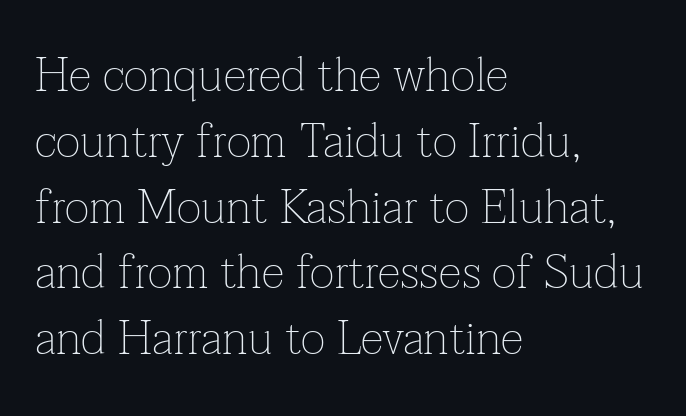
Q: Is the text bold? A: No.
Q: Is the text italic (slanted)? A: No, it is upright.
Q: Is the typeface a serif or a sans-serif typeface? A: Serif.
Q: Is the text underlined? A: No.
Q: How is the paragraph aligned? A: Left-aligned.
Q: Is the spacing between letters normal or unusually wide? A: Normal.
Q: Is the spacing between lines tight, normal or loose? A: Normal.
Q: Width (condensed, normal, or wide)? A: Normal.
Q: Stroke contrast? A: Low.
Q: x-height? A: Medium.
Q: Monospaced? A: No.
